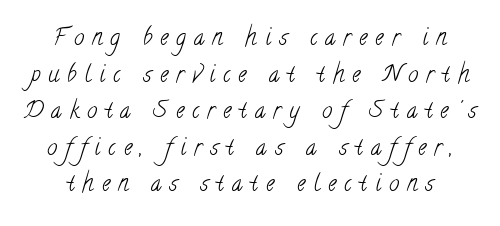
Q: Is the text bold? A: No.
Q: Is the text underlined? A: No.
Q: Is the spacing between letters normal or unusually wide? A: Unusually wide.
Q: Is the spacing between lines tight, normal or loose? A: Normal.
